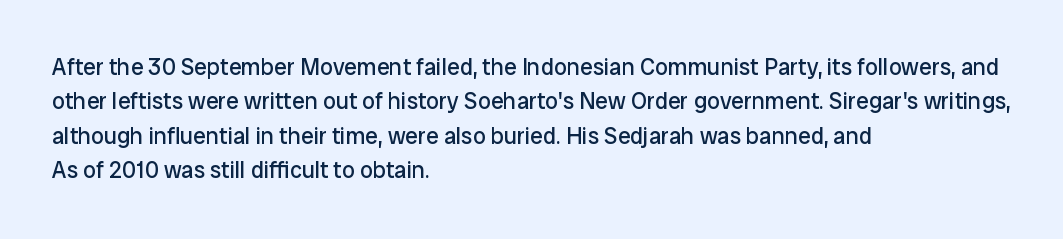
Q: Is the text bold? A: No.
Q: Is the text italic (slanted)? A: No, it is upright.
Q: Is the text underlined? A: No.
Q: How is the paragraph aligned? A: Left-aligned.
Q: Is the spacing between letters normal or unusually wide? A: Normal.
Q: Is the spacing between lines tight, normal or loose? A: Normal.
